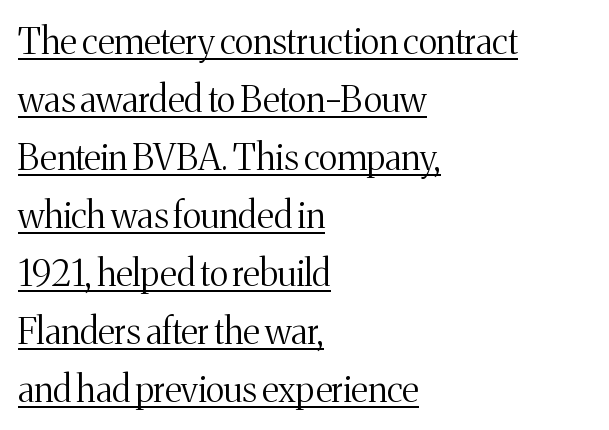
Compared with typical body copy, the letter spacing here is the same. The letters advance in unequal steps, a hallmark of proportional type. Like a heading marked for emphasis, these lines bear an underscore. The lines are quadded left. These lines sit exactly where default settings would place them.
